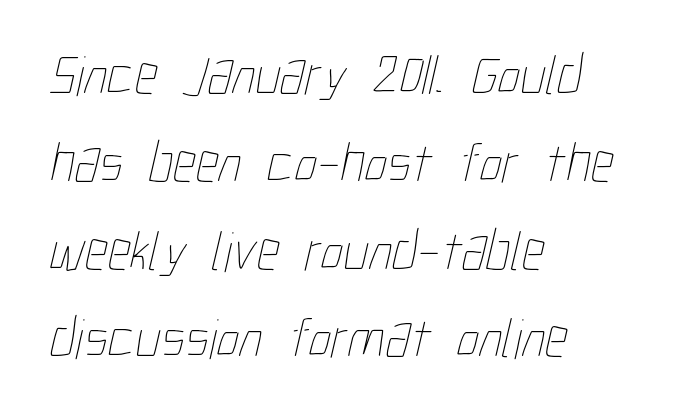
There is no visible air inserted between adjacent glyphs. Varying glyph widths throughout — classic text-font behaviour. Anything drawn beneath the words? Only blank space. This reads as an unemphasized weight, regular at the heaviest.
